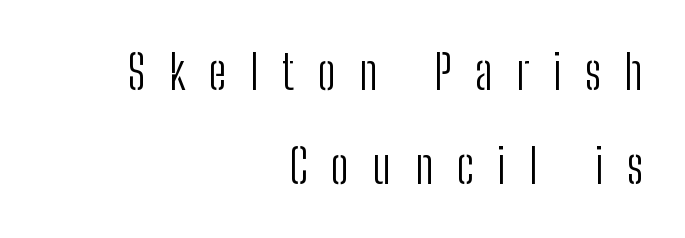
Q: Is the text bold? A: No.
Q: Is the text italic (slanted)? A: No, it is upright.
Q: Is the typeface a serif or a sans-serif typeface? A: Sans-serif.
Q: Is the text underlined? A: No.
Q: How is the paragraph aligned? A: Right-aligned.
Q: Is the spacing between letters normal or unusually wide? A: Unusually wide.
Q: Is the spacing between lines tight, normal or loose? A: Loose.
Q: Width (condensed, normal, or wide)? A: Condensed.
Q: Stroke contrast? A: Low.
Q: x-height? A: Medium.
Q: Monospaced? A: No.
